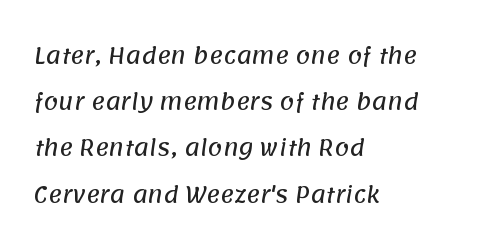
The image shows 21 px text type; set left-aligned, loose line spacing (2.2x), normal letter spacing, not underlined.
